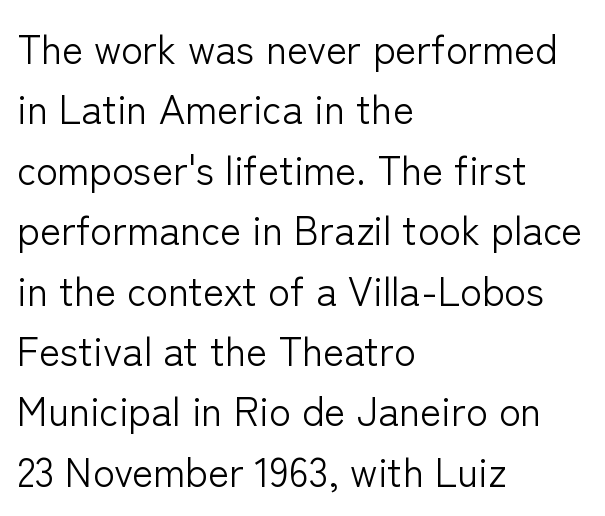
Q: Is the text bold? A: No.
Q: Is the text italic (slanted)? A: No, it is upright.
Q: Is the typeface a serif or a sans-serif typeface? A: Sans-serif.
Q: Is the text underlined? A: No.
Q: How is the paragraph aligned? A: Left-aligned.
Q: Is the spacing between letters normal or unusually wide? A: Normal.
Q: Is the spacing between lines tight, normal or loose? A: Normal.
Q: Width (condensed, normal, or wide)? A: Normal.
Q: Stroke contrast? A: Low.
Q: x-height? A: Medium.
Q: Monospaced? A: No.
